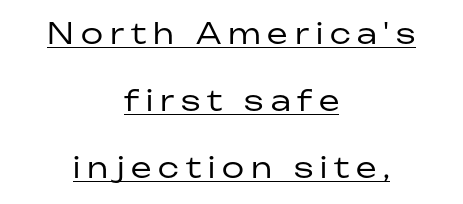
Q: Is the text bold? A: No.
Q: Is the text italic (slanted)? A: No, it is upright.
Q: Is the typeface a serif or a sans-serif typeface? A: Sans-serif.
Q: Is the text underlined? A: Yes.
Q: How is the paragraph aligned? A: Centered.
Q: Is the spacing between letters normal or unusually wide? A: Unusually wide.
Q: Is the spacing between lines tight, normal or loose? A: Loose.
Q: Width (condensed, normal, or wide)? A: Normal.
Q: Stroke contrast? A: Low.
Q: x-height? A: Medium.
Q: Monospaced? A: No.
